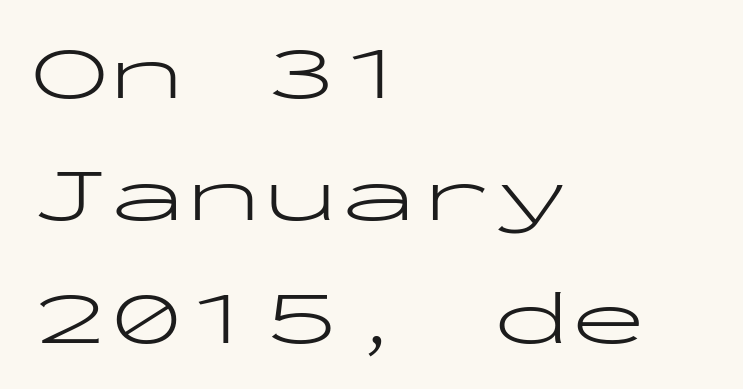
{"serif": "no", "italic": "no", "bold": "no", "weight": "light", "width": "wide", "stroke_contrast": "low", "x_height": "medium", "monospaced": "yes", "underline": "no", "align": "left", "line_spacing": "normal", "line_spacing_ratio": 1.59, "letter_spacing": "normal", "letter_spacing_em": 0.0, "glyph_px": 77}
